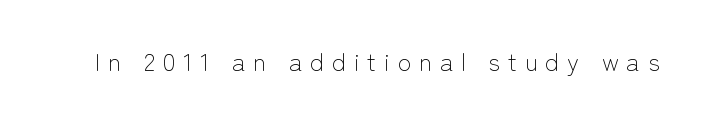
{"italic": "no", "bold": "no", "underline": "no", "letter_spacing": "wide", "letter_spacing_em": 0.31, "glyph_px": 25}
